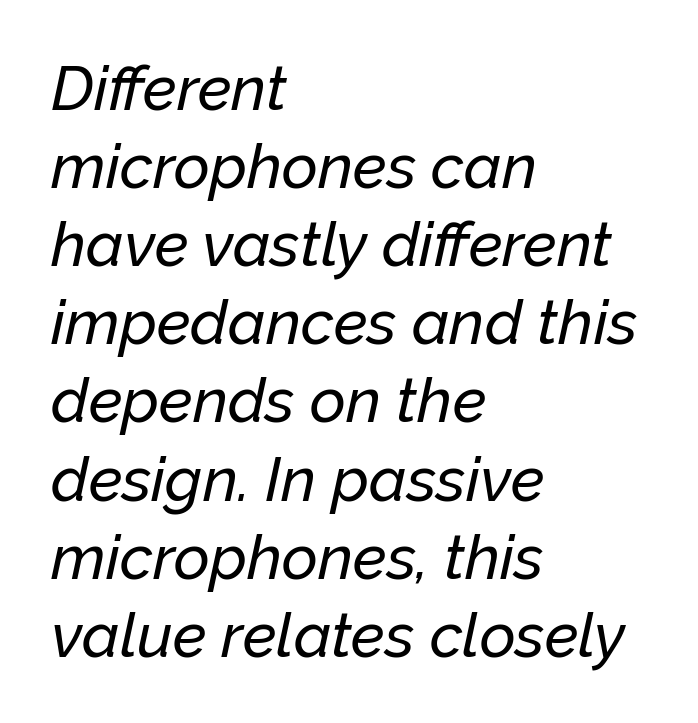
The image shows 62 px text type, italic (leaning right); set left-aligned, normal line spacing (1.26x), normal letter spacing, not underlined; low stroke contrast and a medium x-height.
